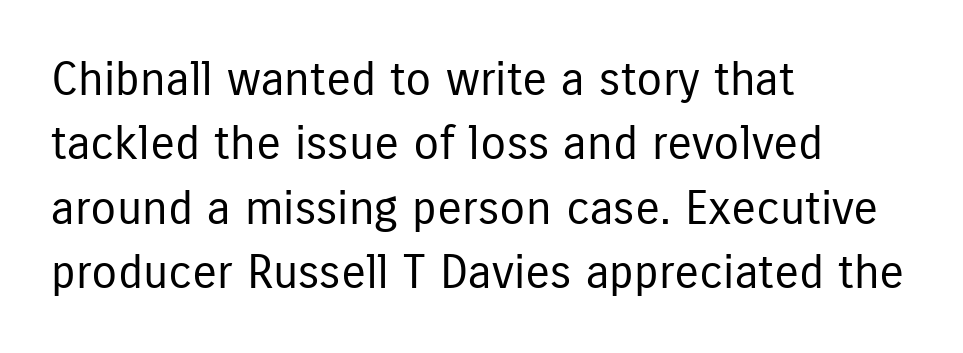
Q: Is the text bold? A: No.
Q: Is the text italic (slanted)? A: No, it is upright.
Q: Is the typeface a serif or a sans-serif typeface? A: Sans-serif.
Q: Is the text underlined? A: No.
Q: How is the paragraph aligned? A: Left-aligned.
Q: Is the spacing between letters normal or unusually wide? A: Normal.
Q: Is the spacing between lines tight, normal or loose? A: Normal.
Q: Width (condensed, normal, or wide)? A: Condensed.
Q: Stroke contrast? A: Low.
Q: x-height? A: Medium.
Q: Monospaced? A: No.
